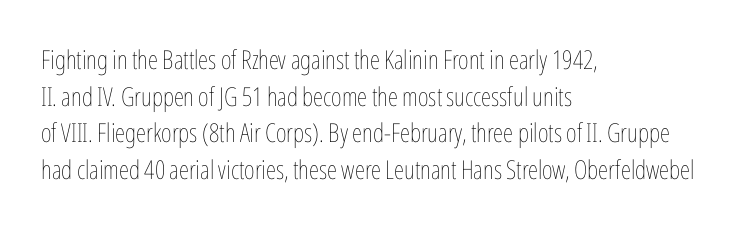
{"italic": "no", "bold": "no", "underline": "no", "align": "left", "line_spacing": "normal", "line_spacing_ratio": 1.41, "letter_spacing": "normal", "letter_spacing_em": 0.0, "glyph_px": 26}
